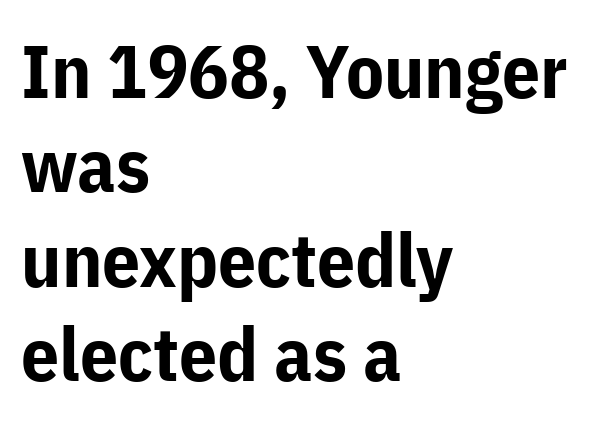
{"serif": "no", "italic": "no", "bold": "yes", "weight": "bold", "width": "normal", "stroke_contrast": "low", "x_height": "medium", "monospaced": "no", "underline": "no", "align": "left", "line_spacing": "normal", "line_spacing_ratio": 1.26, "letter_spacing": "normal", "letter_spacing_em": 0.0, "glyph_px": 75}
